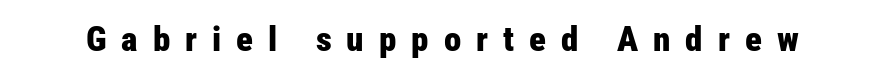
{"serif": "no", "italic": "no", "bold": "yes", "weight": "bold", "width": "condensed", "stroke_contrast": "low", "x_height": "medium", "monospaced": "no", "underline": "no", "letter_spacing": "wide", "letter_spacing_em": 0.43, "glyph_px": 35}
